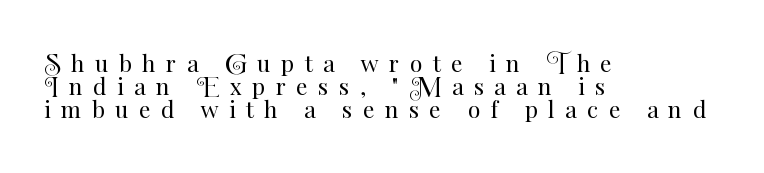
Q: Is the text bold? A: No.
Q: Is the text italic (slanted)? A: No, it is upright.
Q: Is the text underlined? A: No.
Q: How is the paragraph aligned? A: Left-aligned.
Q: Is the spacing between letters normal or unusually wide? A: Unusually wide.
Q: Is the spacing between lines tight, normal or loose? A: Tight.
